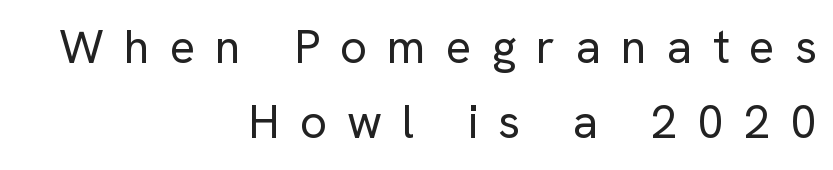
The image shows 47 px regular-weight sans-serif type, upright; set right-aligned, normal line spacing (1.6x), unusually wide letter spacing (+0.43 em), not underlined; low stroke contrast and a medium x-height.
